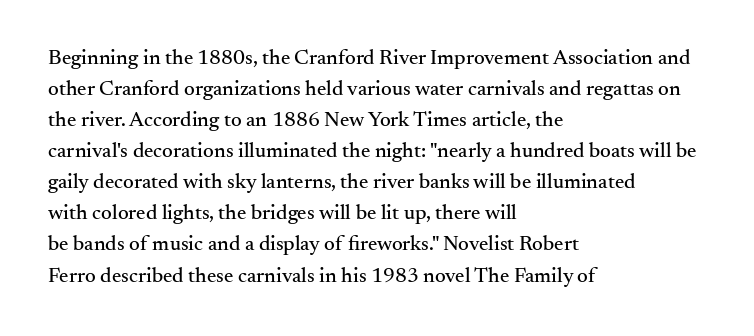
Does the copy run flush right? No — it runs flush left. The specimen reads as upright at a glance. Between one letter and the next there's only the usual sliver of space. The designer left line spacing at the default.
